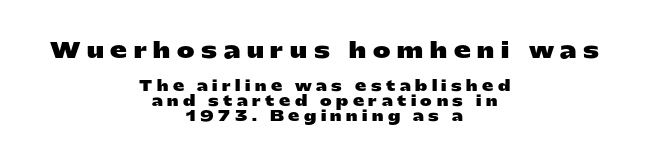
{"italic": "no", "bold": "yes", "underline": "no", "align": "center", "line_spacing": "tight", "line_spacing_ratio": 1.09, "letter_spacing": "wide", "letter_spacing_em": 0.32, "larger_block": "first", "size_ratio": 1.5, "glyph_px": 21}
